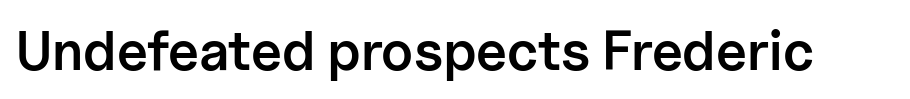
{"serif": "no", "italic": "no", "bold": "semi", "weight": "semibold", "width": "normal", "stroke_contrast": "low", "x_height": "medium", "monospaced": "no", "underline": "no", "letter_spacing": "normal", "letter_spacing_em": 0.0, "glyph_px": 55}
